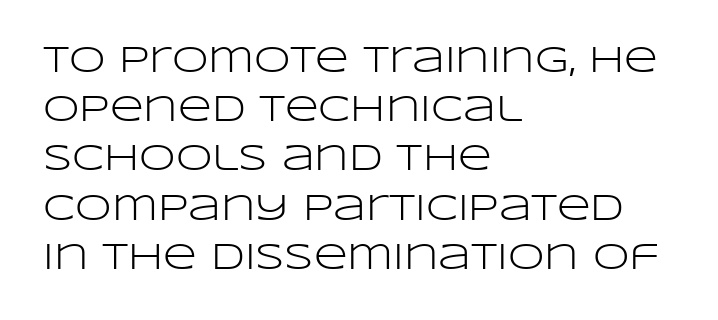
Q: Is the text bold? A: No.
Q: Is the text italic (slanted)? A: No, it is upright.
Q: Is the typeface a serif or a sans-serif typeface? A: Sans-serif.
Q: Is the text underlined? A: No.
Q: How is the paragraph aligned? A: Left-aligned.
Q: Is the spacing between letters normal or unusually wide? A: Normal.
Q: Is the spacing between lines tight, normal or loose? A: Normal.
Q: Width (condensed, normal, or wide)? A: Wide.
Q: Stroke contrast? A: Low.
Q: x-height? A: Large.
Q: Monospaced? A: No.
